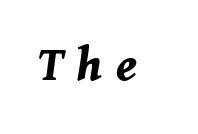
The image shows 52 px bold type, italic (leaning right); set unusually wide letter spacing (+0.25 em), not underlined; medium stroke contrast and a medium x-height.
